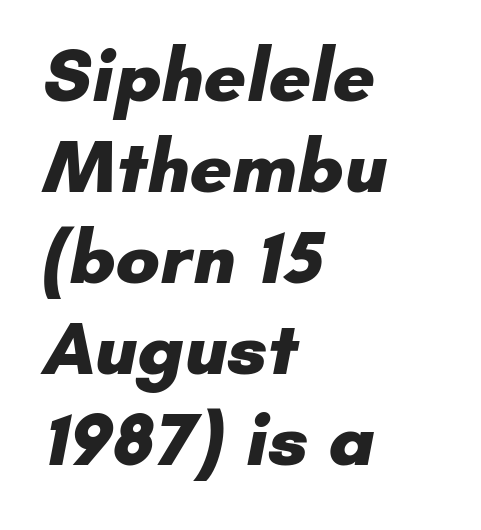
Q: Is the text bold? A: Yes.
Q: Is the typeface a serif or a sans-serif typeface? A: Sans-serif.
Q: Is the text underlined? A: No.
Q: How is the paragraph aligned? A: Left-aligned.
Q: Is the spacing between letters normal or unusually wide? A: Normal.
Q: Width (condensed, normal, or wide)? A: Normal.
Q: Stroke contrast? A: Low.
Q: x-height? A: Small.
Q: Monospaced? A: No.
